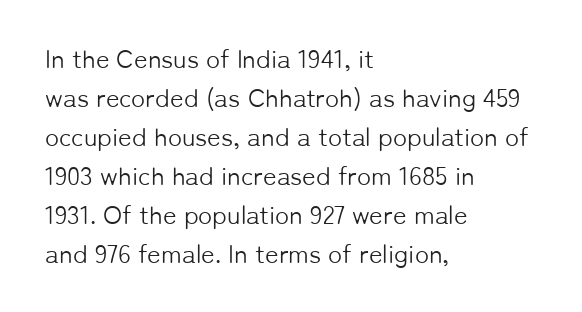
The image shows 26 px text type, upright; set left-aligned, normal line spacing (1.5x), normal letter spacing, not underlined.
